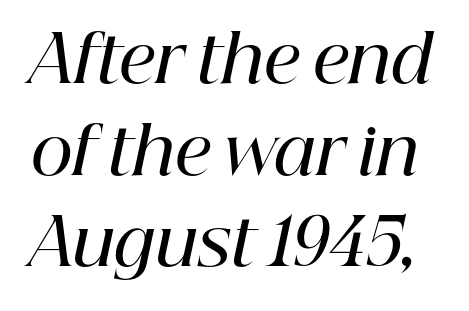
Q: Is the text bold? A: Semi-bold.
Q: Is the text italic (slanted)? A: Yes, it leans right by about 12 degrees.
Q: Is the typeface a serif or a sans-serif typeface? A: Serif.
Q: Is the text underlined? A: No.
Q: Is the spacing between letters normal or unusually wide? A: Normal.
Q: Is the spacing between lines tight, normal or loose? A: Normal.
Q: Width (condensed, normal, or wide)? A: Normal.
Q: Stroke contrast? A: High.
Q: x-height? A: Medium.
Q: Monospaced? A: No.
